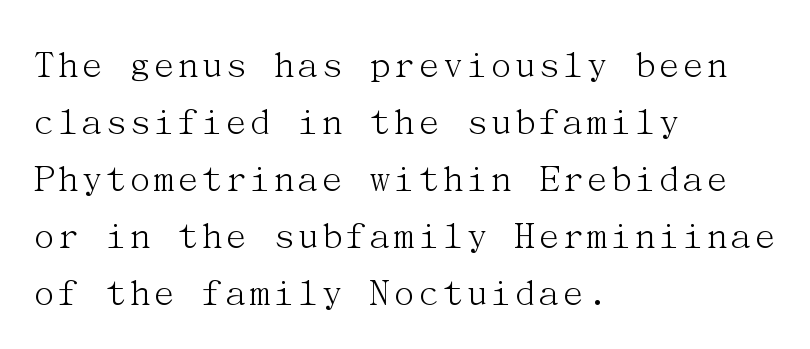
Q: Is the text bold? A: No.
Q: Is the text italic (slanted)? A: No, it is upright.
Q: Is the typeface a serif or a sans-serif typeface? A: Serif.
Q: Is the text underlined? A: No.
Q: How is the paragraph aligned? A: Left-aligned.
Q: Is the spacing between letters normal or unusually wide? A: Normal.
Q: Is the spacing between lines tight, normal or loose? A: Normal.
Q: Width (condensed, normal, or wide)? A: Normal.
Q: Stroke contrast? A: Medium.
Q: x-height? A: Medium.
